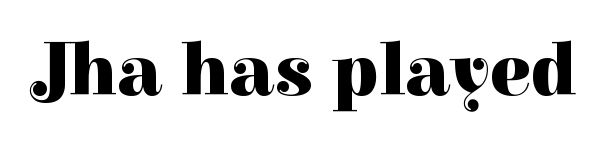
Heft: maximum for text — a bold. Honestly, there is no underline to notice here at all. The passage shown is typed in a proportional face where columns would drift. The type is set solid horizontally, with unmodified tracking. The rendering shows small feet on the letterforms — a serif design.
